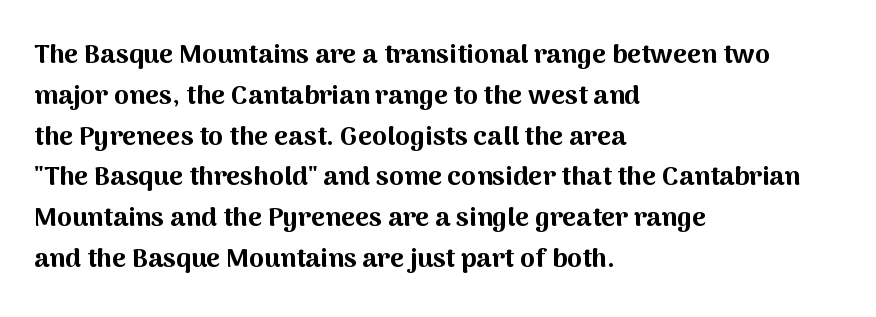
{"italic": "no", "bold": "yes", "underline": "no", "align": "left", "line_spacing": "normal", "line_spacing_ratio": 1.51, "letter_spacing": "normal", "letter_spacing_em": 0.0, "glyph_px": 27}
